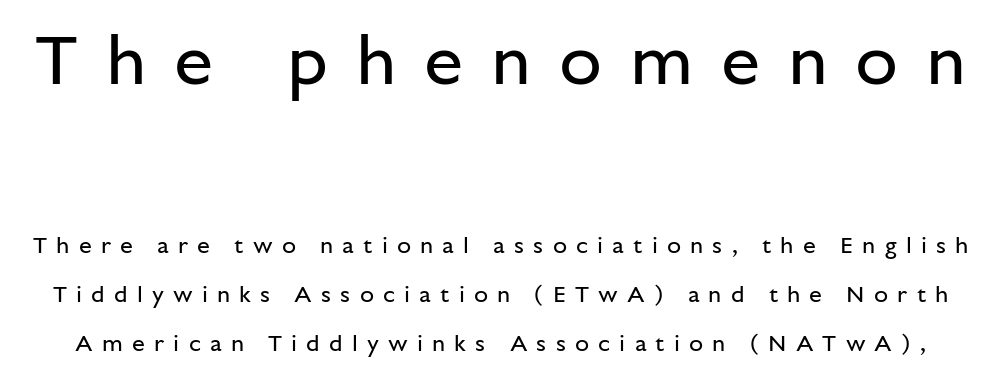
The image shows 70 px regular-weight sans-serif type, upright; set loose line spacing (2.12x), unusually wide letter spacing (+0.4 em), not underlined; the first (top) block is 3.04x larger; low stroke contrast and a medium x-height.
